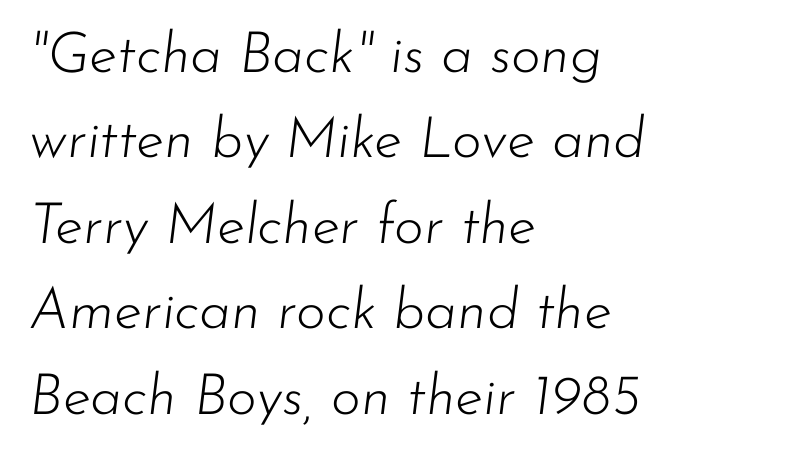
Stems here are at most as thick as an everyday book face. Notice how the stems are inclined rather than vertical — that's the hallmark of italics. Clear beneath every line of the passage. The face used here is rendered with its standard letterfit.
